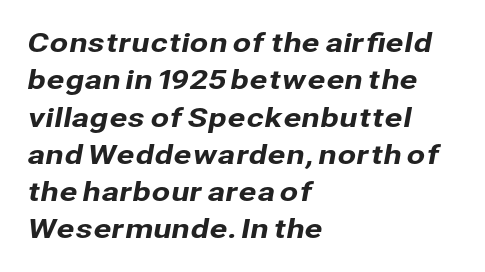
{"underline": "no", "align": "left", "line_spacing": "normal", "line_spacing_ratio": 1.38, "letter_spacing": "normal", "letter_spacing_em": 0.0, "glyph_px": 27}
